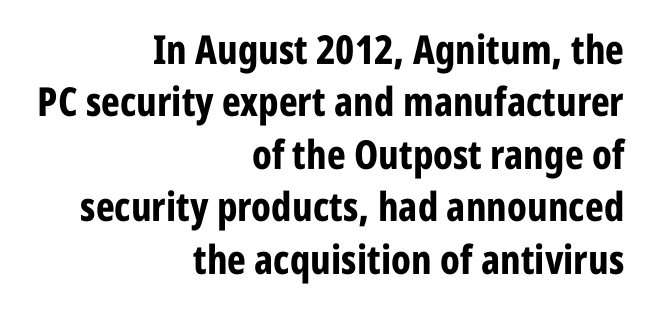
The image shows 40 px bold, condensed sans-serif type, upright; set right-aligned, normal line spacing (1.31x), normal letter spacing, not underlined; low stroke contrast and a large x-height.
